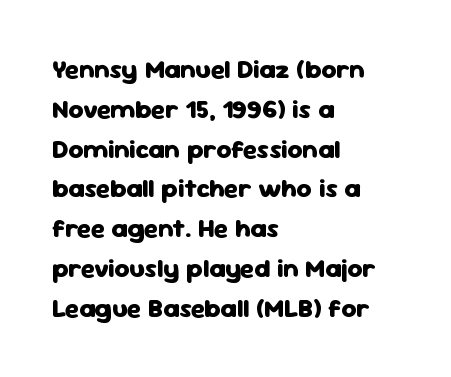
The image shows 26 px bold type, upright; set left-aligned, normal line spacing (1.53x), normal letter spacing, not underlined.
